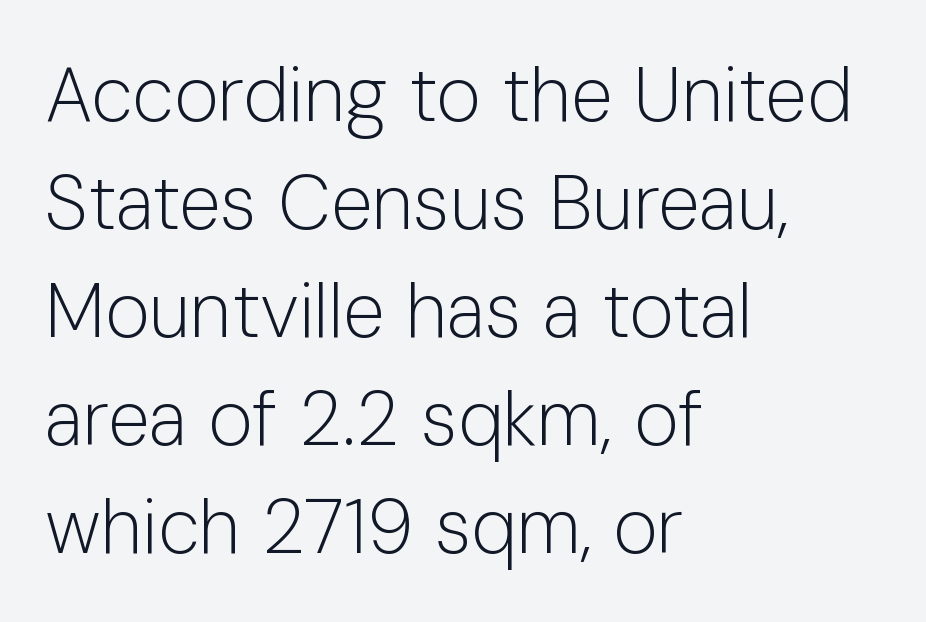
Unbolded letterforms with no extra heft. How would I describe the line gaps? Plain and ordinary. Nope, no serifs anywhere on these letters. These lines were composed using upright roman letters.
